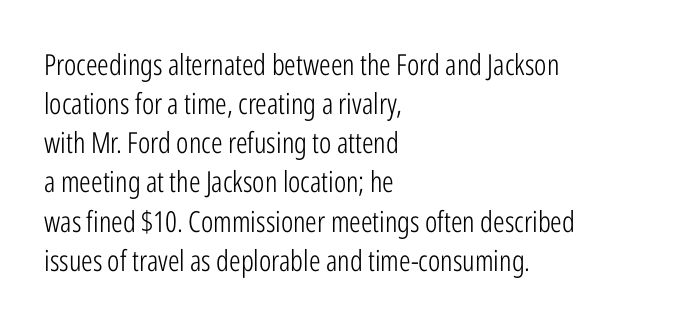
The image shows 29 px light, condensed sans-serif type, upright; set left-aligned, normal line spacing (1.35x), normal letter spacing, not underlined; low stroke contrast and a medium x-height.
